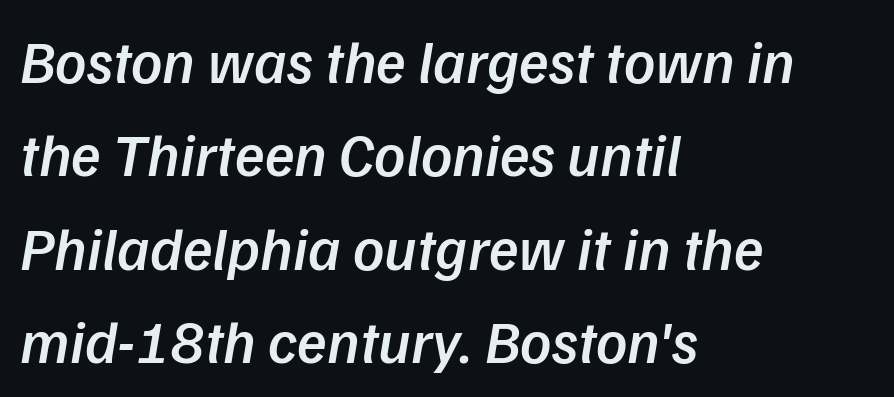
{"italic": "yes", "lean": "right", "slant_degrees": 9, "bold": "semi", "weight": "semibold", "width": "normal", "stroke_contrast": "low", "x_height": "medium", "monospaced": "no", "underline": "no", "align": "left", "line_spacing": "normal", "line_spacing_ratio": 1.53, "letter_spacing": "normal", "letter_spacing_em": 0.0, "glyph_px": 61}
